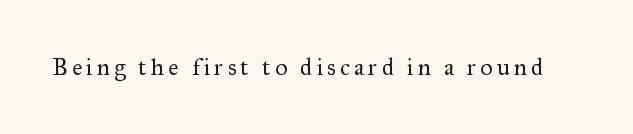
Only glyphs here, with clear space below each row. Posture: upright roman. The font is comparable to plain body text, perhaps lighter.
